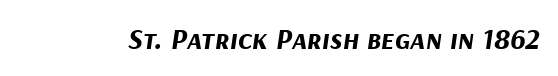
No extra tracking has been applied to these lines. The space beneath each line is pristine and unruled. The typesetting leans heavy: a genuine bold. Emphasis-style slanted type is in use. These lines are rendered in a variable-pitch font.
